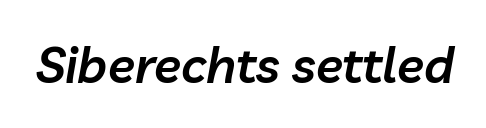
The image shows 50 px semibold type, italic (leaning right); set normal letter spacing, not underlined; low stroke contrast and a medium x-height.
